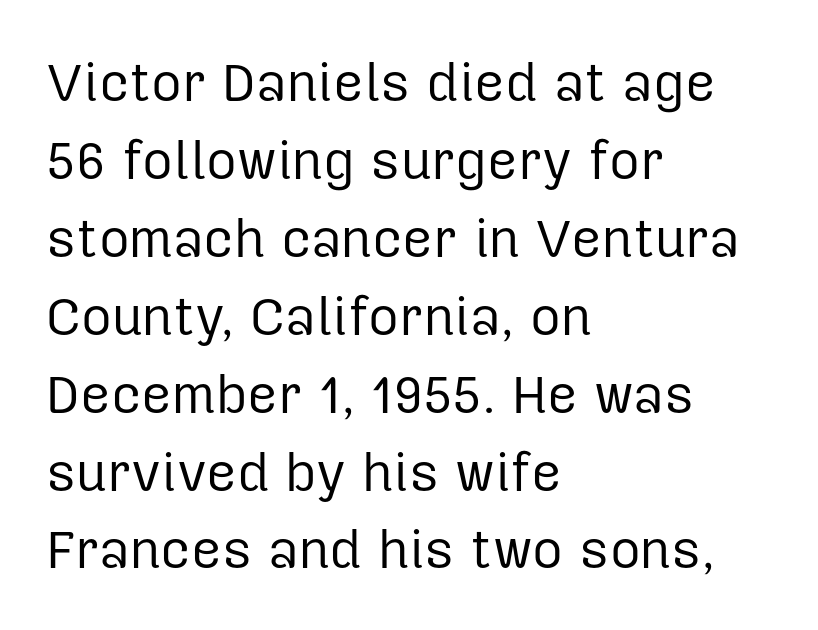
Q: Is the text bold? A: No.
Q: Is the text italic (slanted)? A: No, it is upright.
Q: Is the typeface a serif or a sans-serif typeface? A: Sans-serif.
Q: Is the text underlined? A: No.
Q: How is the paragraph aligned? A: Left-aligned.
Q: Is the spacing between letters normal or unusually wide? A: Normal.
Q: Is the spacing between lines tight, normal or loose? A: Normal.
Q: Width (condensed, normal, or wide)? A: Normal.
Q: Stroke contrast? A: Low.
Q: x-height? A: Medium.
Q: Monospaced? A: No.
